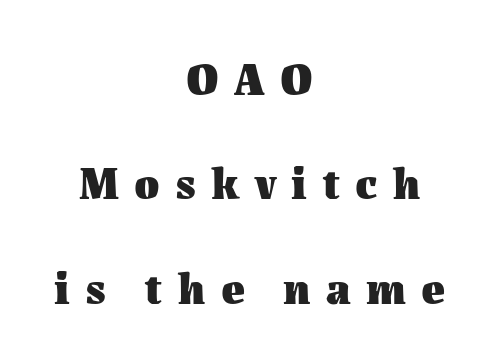
The image shows 45 px heavy type, upright; set centered, loose line spacing (2.32x), unusually wide letter spacing (+0.34 em), not underlined; medium stroke contrast and a medium x-height.
